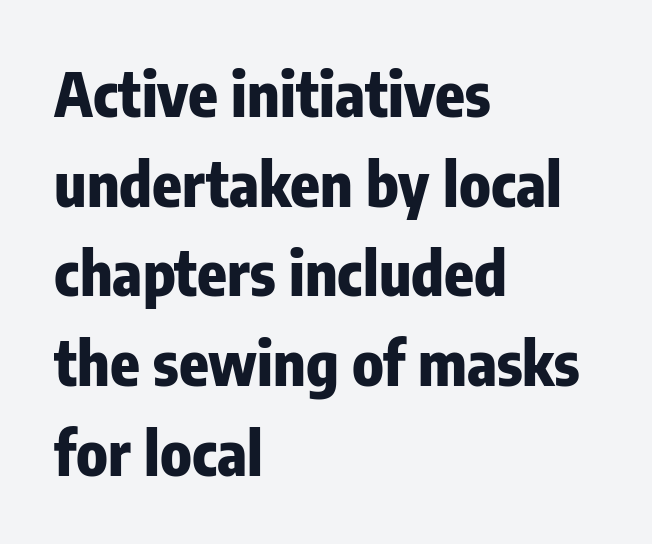
{"serif": "no", "italic": "no", "bold": "yes", "weight": "heavy", "width": "condensed", "stroke_contrast": "low", "x_height": "medium", "monospaced": "no", "underline": "no", "align": "left", "line_spacing": "normal", "line_spacing_ratio": 1.47, "letter_spacing": "normal", "letter_spacing_em": 0.0, "glyph_px": 61}
